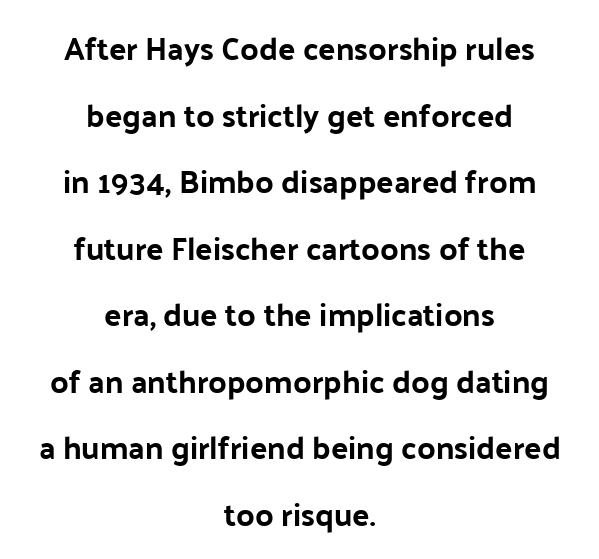
The image shows 32 px sans-serif type, upright; set centered, loose line spacing (2.08x), normal letter spacing, not underlined; low stroke contrast and a medium x-height.
